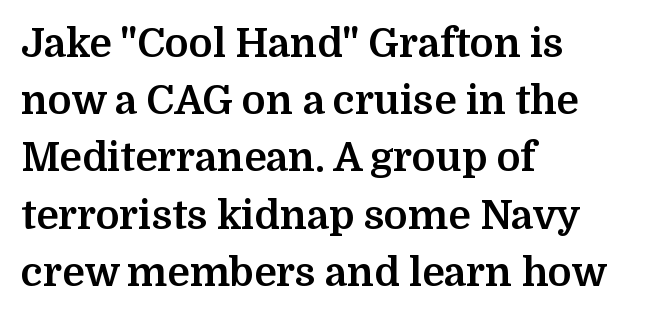
Q: Is the text bold? A: Yes.
Q: Is the text italic (slanted)? A: No, it is upright.
Q: Is the typeface a serif or a sans-serif typeface? A: Serif.
Q: Is the text underlined? A: No.
Q: How is the paragraph aligned? A: Left-aligned.
Q: Is the spacing between letters normal or unusually wide? A: Normal.
Q: Is the spacing between lines tight, normal or loose? A: Normal.
Q: Width (condensed, normal, or wide)? A: Normal.
Q: Stroke contrast? A: Medium.
Q: x-height? A: Medium.
Q: Monospaced? A: No.
